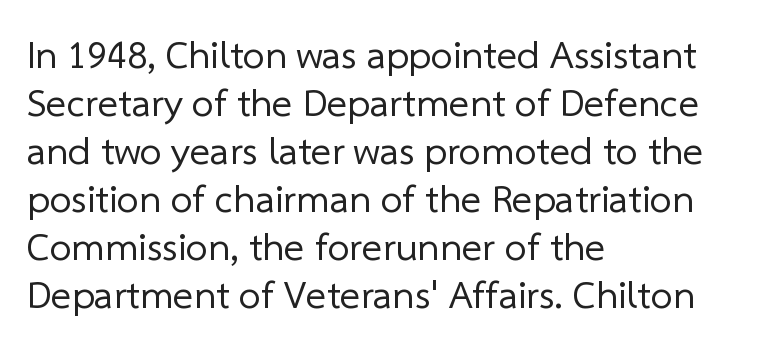
Q: Is the text bold? A: No.
Q: Is the typeface a serif or a sans-serif typeface? A: Sans-serif.
Q: Is the text underlined? A: No.
Q: How is the paragraph aligned? A: Left-aligned.
Q: Is the spacing between letters normal or unusually wide? A: Normal.
Q: Width (condensed, normal, or wide)? A: Normal.
Q: Stroke contrast? A: Low.
Q: x-height? A: Medium.
Q: Monospaced? A: No.
